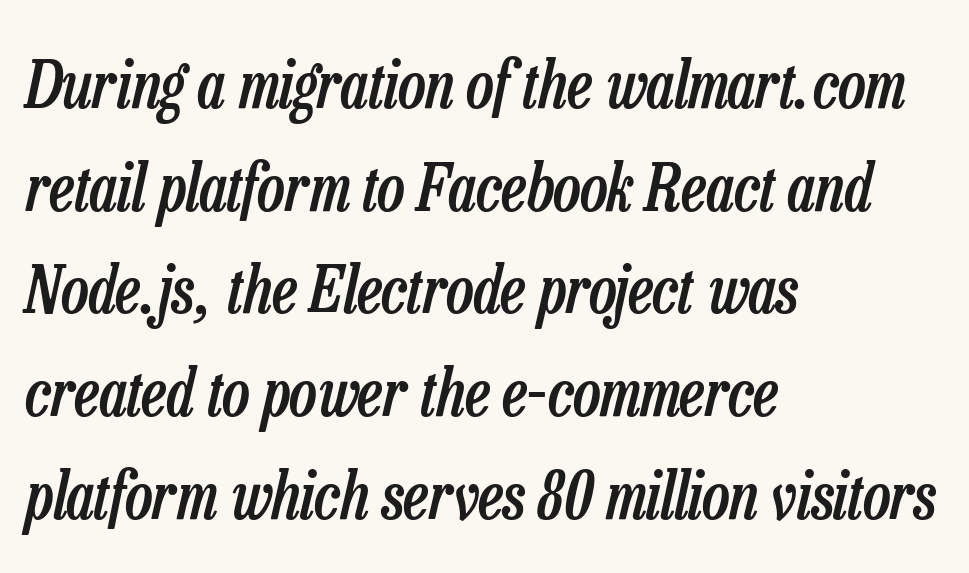
{"italic": "yes", "lean": "right", "slant_degrees": 13, "bold": "semi", "weight": "semibold", "width": "condensed", "stroke_contrast": "low", "x_height": "medium", "monospaced": "no", "underline": "no", "align": "left", "line_spacing": "normal", "line_spacing_ratio": 1.58, "letter_spacing": "normal", "letter_spacing_em": 0.0, "glyph_px": 65}
